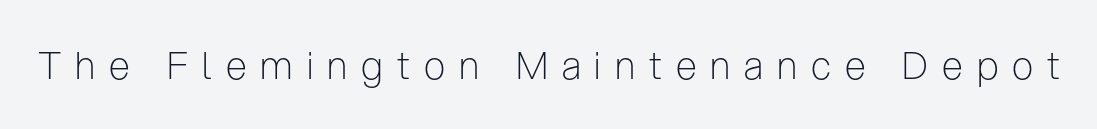
Character widths vary here, with narrow letters taking less room than wide ones. The font sits on the lighter half of the weight spectrum, regular included. If you drew a line through each stem, it would be perfectly vertical. The tracking reads as deliberately expanded to a designer's eye. Check where the strokes stop: nothing finishes them off — pure sans. Beneath every word, the page is bare.
